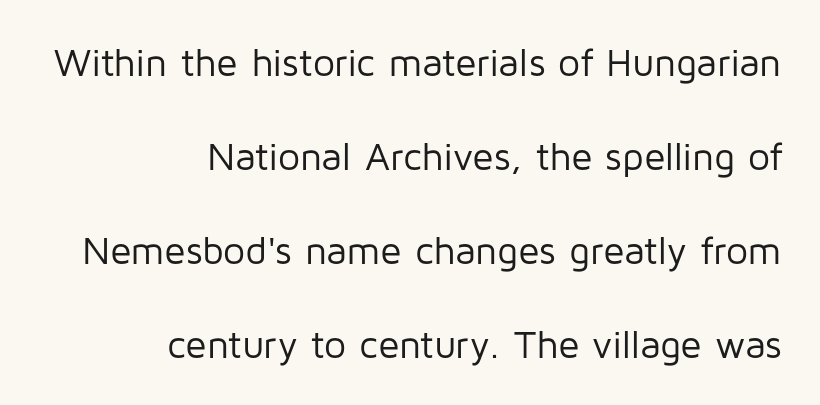
The image shows 39 px regular-weight sans-serif type, upright; set right-aligned, loose line spacing (2.41x), normal letter spacing, not underlined; low stroke contrast and a medium x-height.
